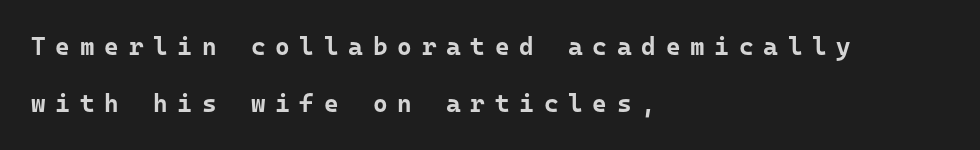
Q: Is the text bold? A: Yes.
Q: Is the text italic (slanted)? A: No, it is upright.
Q: Is the text underlined? A: No.
Q: How is the paragraph aligned? A: Left-aligned.
Q: Is the spacing between letters normal or unusually wide? A: Unusually wide.
Q: Is the spacing between lines tight, normal or loose? A: Loose.
